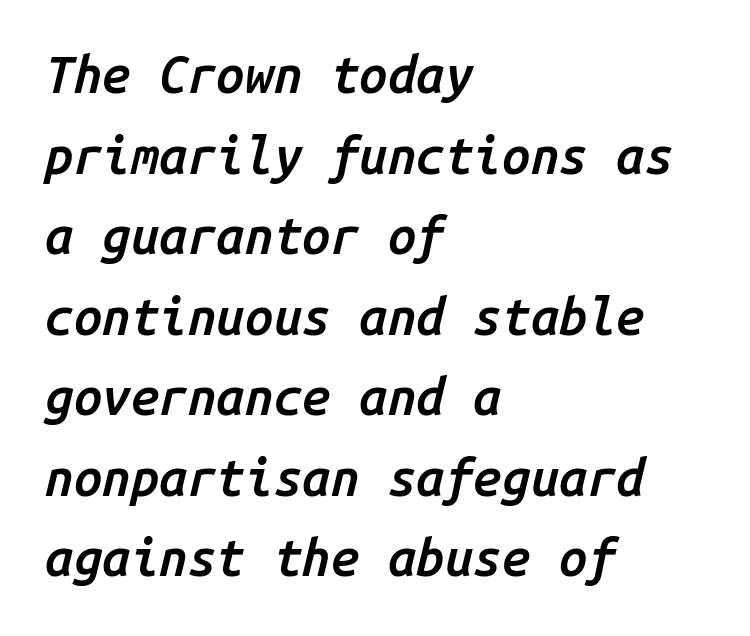
{"italic": "yes", "lean": "right", "slant_degrees": 14, "bold": "semi", "weight": "semibold", "width": "normal", "stroke_contrast": "low", "x_height": "medium", "monospaced": "yes", "underline": "no", "align": "left", "line_spacing": "normal", "line_spacing_ratio": 1.58, "letter_spacing": "normal", "letter_spacing_em": 0.0, "glyph_px": 51}
